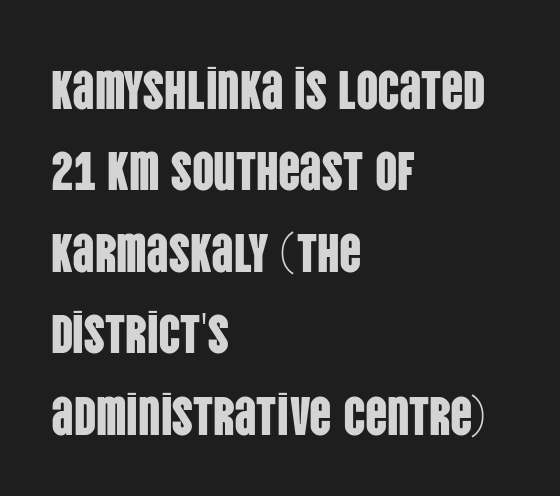
The font's upright variant was chosen for this text. Examine the stroke ends and you'll find no serifs. Every row of glyphs begins at an identical x-position on the left. Tracking value appears to be zero — textbook default spacing.
